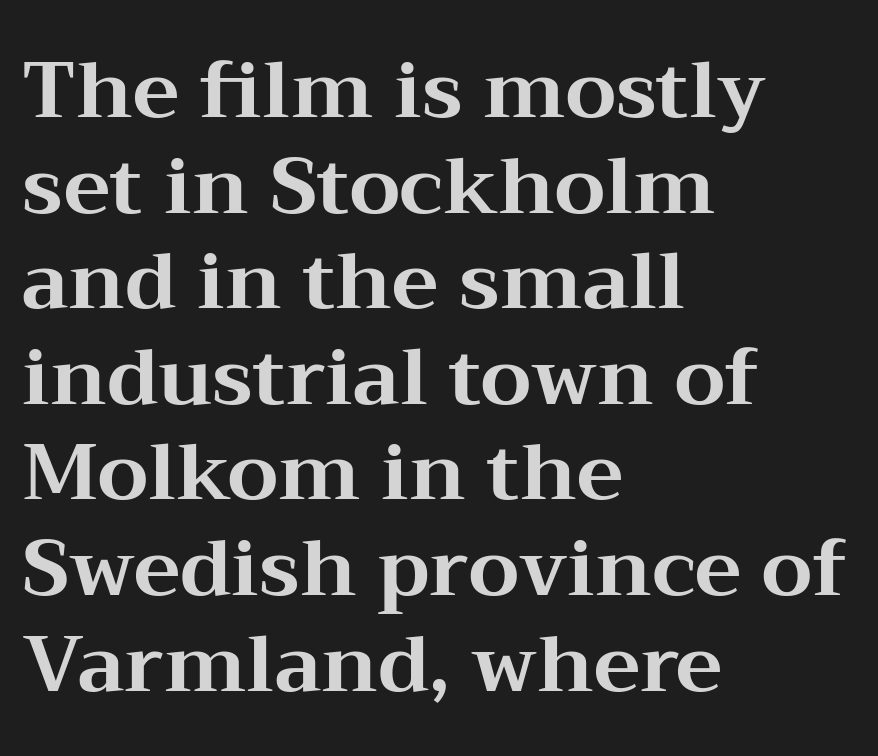
The image shows 79 px bold, wide serif type, upright; set left-aligned, line spacing 1.21x, normal letter spacing, not underlined; medium stroke contrast and a medium x-height.
